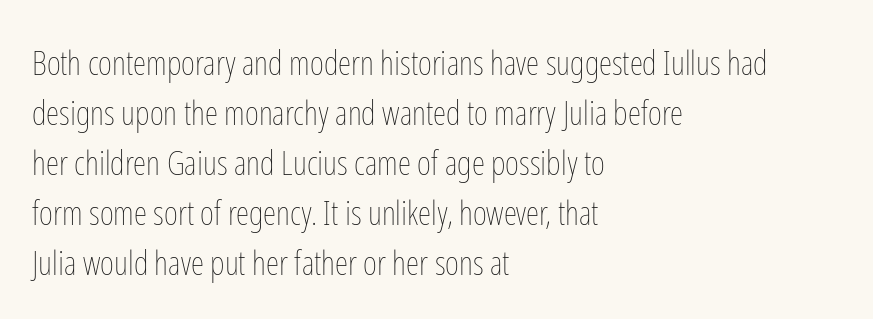
The image shows 34 px thin, condensed type, upright; set left-aligned, normal line spacing (1.47x), normal letter spacing, not underlined; low stroke contrast and a medium x-height.
